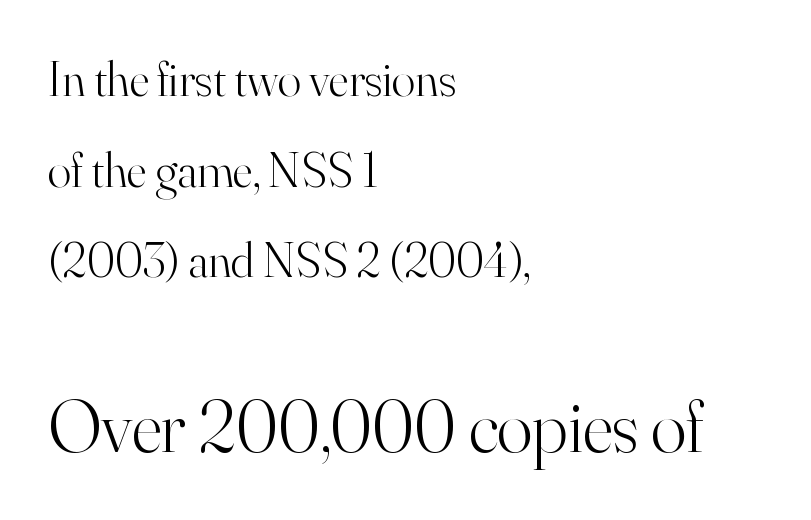
Q: Is the text bold? A: No.
Q: Is the text italic (slanted)? A: No, it is upright.
Q: Is the typeface a serif or a sans-serif typeface? A: Serif.
Q: Is the text underlined? A: No.
Q: How is the paragraph aligned? A: Left-aligned.
Q: Is the spacing between letters normal or unusually wide? A: Normal.
Q: Which block of text is set in a larger size, the first (top) or the second (bottom)? A: The second (bottom) one.
Q: Width (condensed, normal, or wide)? A: Normal.
Q: Stroke contrast? A: High.
Q: x-height? A: Small.
Q: Monospaced? A: No.
